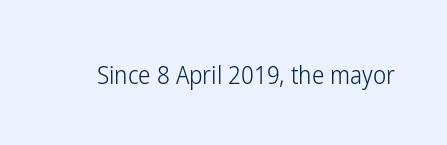
The image shows 25 px text type, upright; set normal letter spacing, not underlined.
